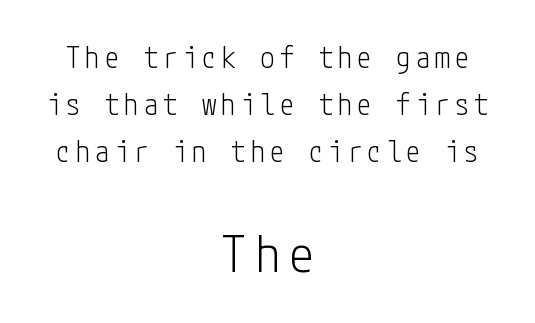
Q: Is the text bold? A: No.
Q: Is the text italic (slanted)? A: No, it is upright.
Q: Is the typeface a serif or a sans-serif typeface? A: Sans-serif.
Q: Is the text underlined? A: No.
Q: How is the paragraph aligned? A: Centered.
Q: Is the spacing between lines tight, normal or loose? A: Normal.
Q: Which block of text is set in a larger size, the first (top) or the second (bottom)? A: The second (bottom) one.
Q: Width (condensed, normal, or wide)? A: Condensed.
Q: Stroke contrast? A: Low.
Q: x-height? A: Medium.
